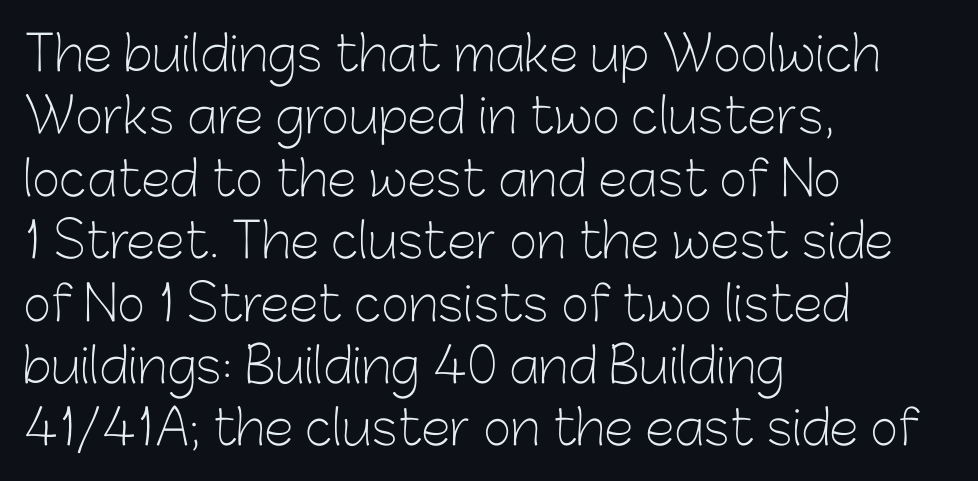
{"serif": "no", "italic": "no", "bold": "no", "weight": "light", "width": "normal", "stroke_contrast": "low", "x_height": "medium", "monospaced": "no", "underline": "no", "align": "left", "line_spacing": "normal", "line_spacing_ratio": 1.3, "letter_spacing": "normal", "letter_spacing_em": 0.0, "glyph_px": 48}
